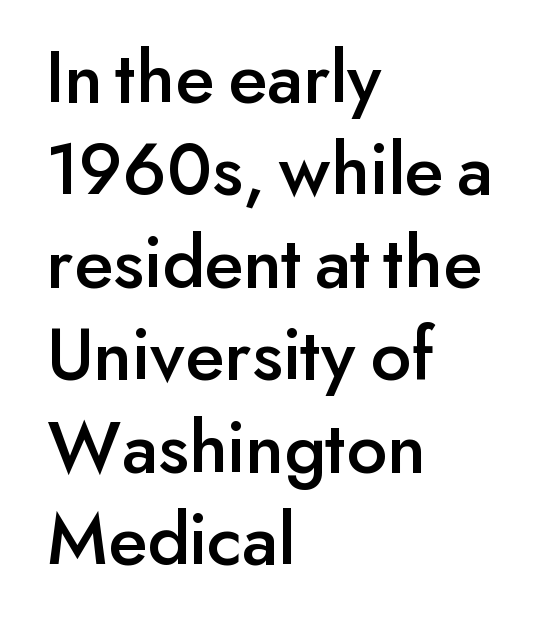
{"serif": "no", "italic": "no", "width": "normal", "stroke_contrast": "low", "x_height": "small", "monospaced": "no", "underline": "no", "align": "left", "line_spacing_ratio": 1.2, "letter_spacing": "normal", "letter_spacing_em": 0.0, "glyph_px": 77}
